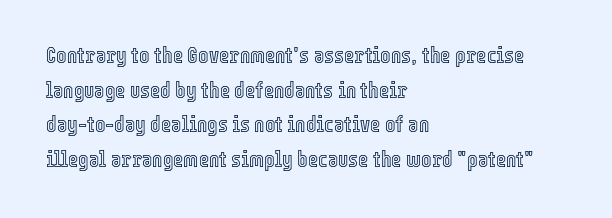
{"italic": "no", "underline": "no", "align": "left", "line_spacing": "normal", "line_spacing_ratio": 1.57, "letter_spacing": "normal", "letter_spacing_em": 0.0, "glyph_px": 22}
